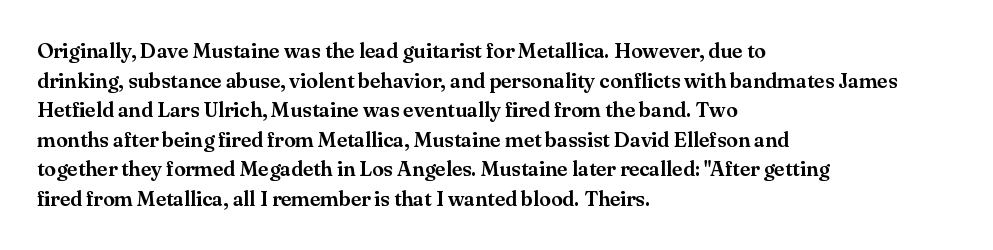
{"italic": "no", "underline": "no", "align": "left", "line_spacing": "normal", "line_spacing_ratio": 1.41, "letter_spacing": "normal", "letter_spacing_em": 0.0, "glyph_px": 21}
